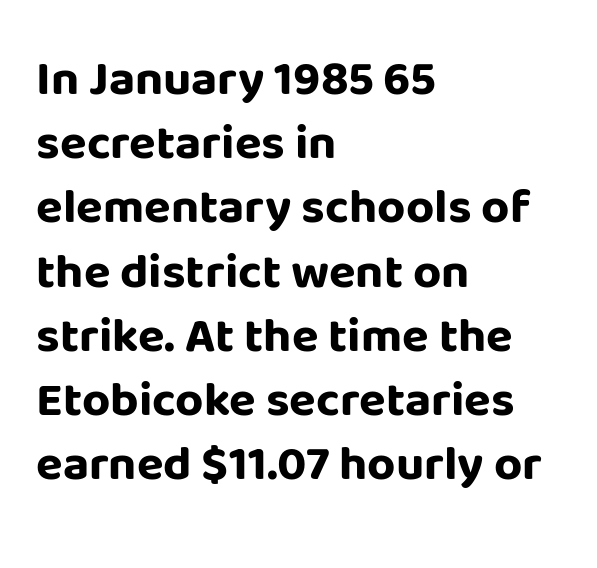
{"serif": "no", "italic": "no", "bold": "yes", "weight": "bold", "width": "normal", "stroke_contrast": "low", "x_height": "large", "monospaced": "no", "underline": "no", "align": "left", "line_spacing": "normal", "line_spacing_ratio": 1.31, "letter_spacing": "normal", "letter_spacing_em": 0.0, "glyph_px": 49}
